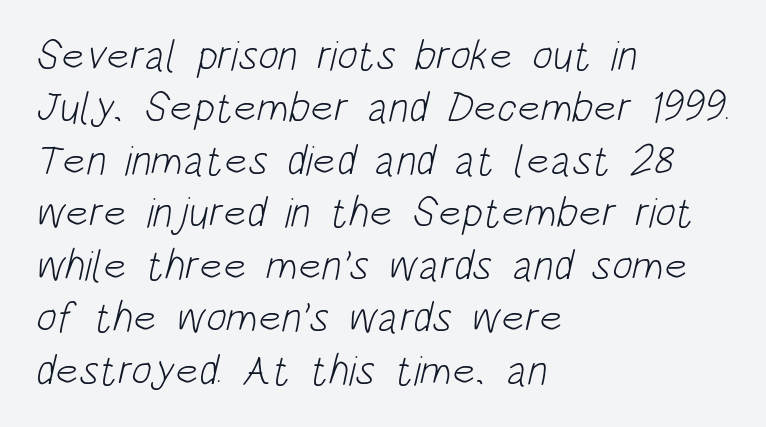
The image shows 43 px light, condensed sans-serif type; set left-aligned, line spacing 1.22x, normal letter spacing, not underlined; low stroke contrast and a large x-height.
